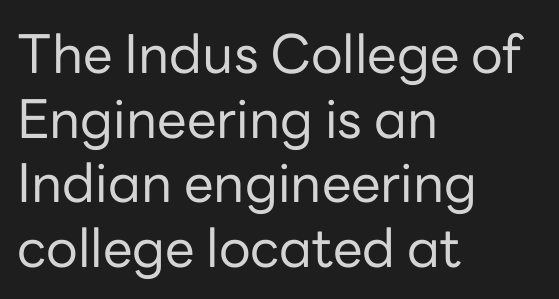
{"serif": "no", "italic": "no", "bold": "no", "weight": "regular", "width": "normal", "stroke_contrast": "low", "x_height": "medium", "monospaced": "no", "underline": "no", "align": "left", "line_spacing_ratio": 1.22, "letter_spacing": "normal", "letter_spacing_em": 0.0, "glyph_px": 53}
